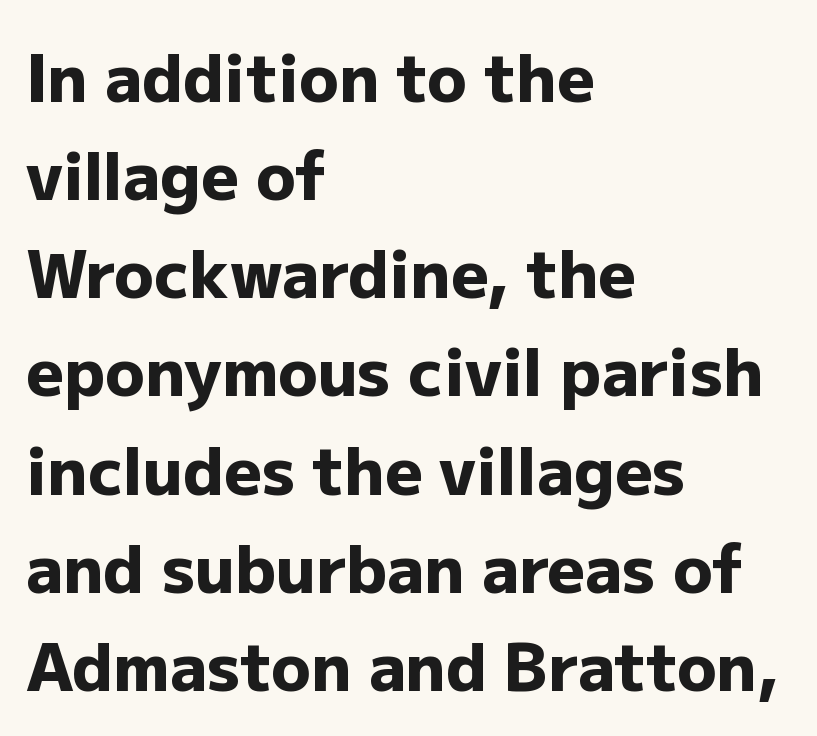
Font category for this specimen: sans-serif. Chunky letters — that's bold for sure. How are the letters spaced? Ordinarily, with no added tracking. Honestly, there is no underline to notice here at all. Do the characters align in a grid? No, the font is proportional.
